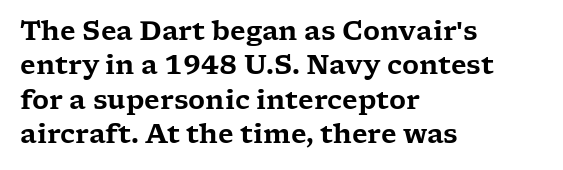
The image shows 26 px text type, upright; set left-aligned, normal line spacing (1.32x), normal letter spacing, not underlined.
